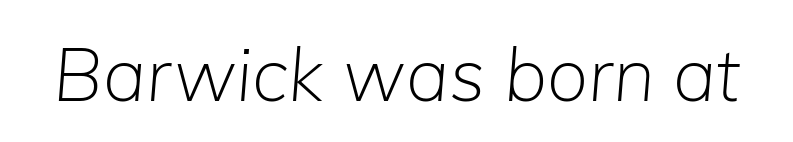
Bare-footed words on every line. Observe the lean: these are italic letterforms. The face used here is proportionally spaced, like ordinary book or web type. On a weight scale, this lands at 450 or below. This sample uses plain, unmodified letter spacing.
